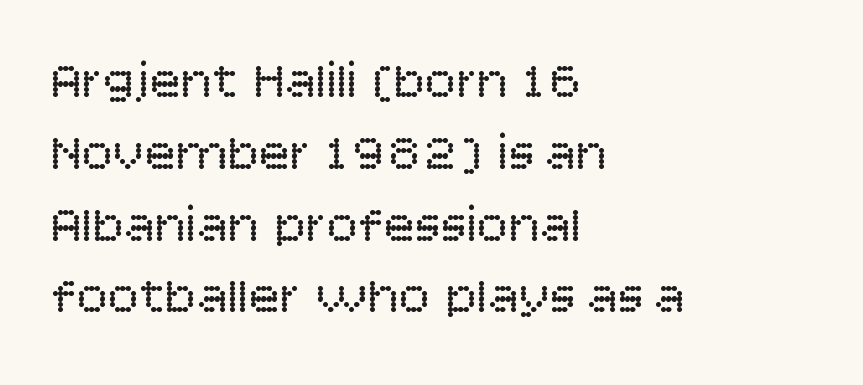
The image shows 52 px regular-weight sans-serif type, upright; set left-aligned, normal line spacing (1.38x), normal letter spacing, not underlined; low stroke contrast and a large x-height.
